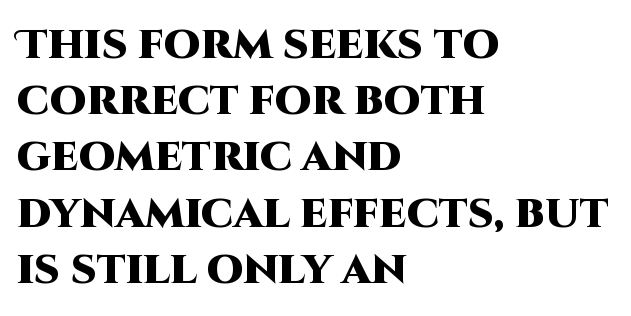
The image shows 41 px heavy sans-serif type, upright; set left-aligned, normal line spacing (1.37x), normal letter spacing, not underlined; high stroke contrast and a large x-height.
